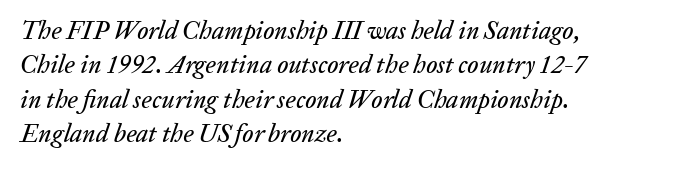
{"italic": "yes", "lean": "right", "slant_degrees": 20, "underline": "no", "align": "left", "line_spacing": "normal", "line_spacing_ratio": 1.38, "letter_spacing": "normal", "letter_spacing_em": 0.0, "glyph_px": 25}
